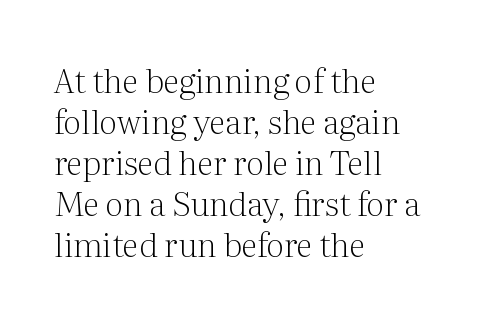
{"serif": "yes", "italic": "no", "bold": "no", "weight": "light", "width": "normal", "stroke_contrast": "medium", "x_height": "medium", "monospaced": "no", "underline": "no", "align": "left", "line_spacing_ratio": 1.24, "letter_spacing": "normal", "letter_spacing_em": 0.0, "glyph_px": 33}
